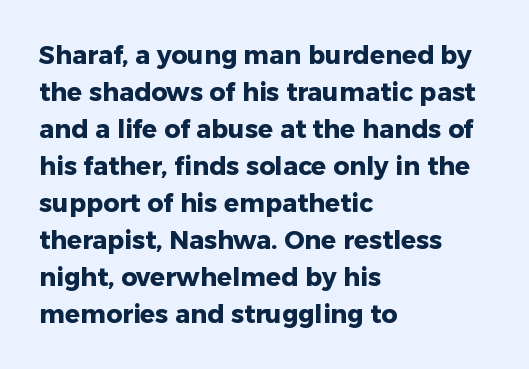
The image shows 25 px bold type, upright; set left-aligned, normal line spacing (1.48x), normal letter spacing, not underlined.
